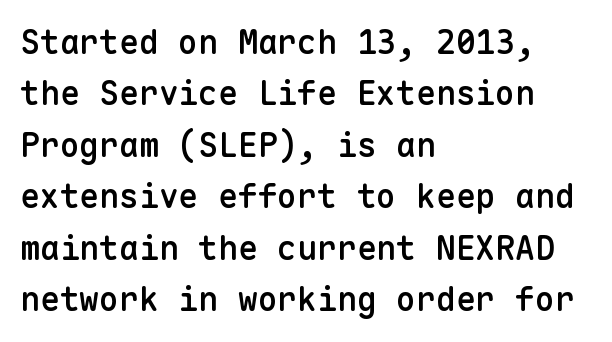
{"serif": "no", "italic": "no", "bold": "semi", "weight": "semibold", "width": "normal", "stroke_contrast": "low", "x_height": "medium", "monospaced": "yes", "underline": "no", "align": "left", "line_spacing": "normal", "line_spacing_ratio": 1.56, "letter_spacing": "normal", "letter_spacing_em": 0.0, "glyph_px": 33}
